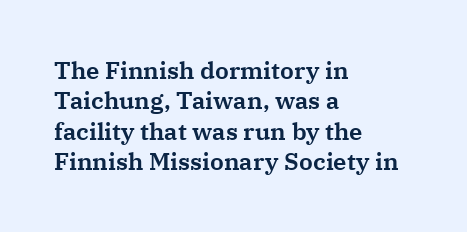
Unmarked baselines from the first word to the last. Short and long lines alike share a common starting point at left. The horizontal fit of the characters is conventional and even. Leading matches the norm, producing a regular column. In terms of posture, this sample is upright.
